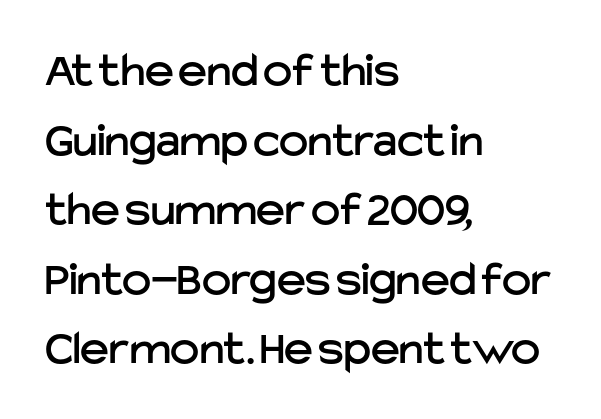
The image shows 49 px sans-serif type, upright; set left-aligned, normal line spacing (1.42x), normal letter spacing, not underlined; low stroke contrast and a medium x-height.
